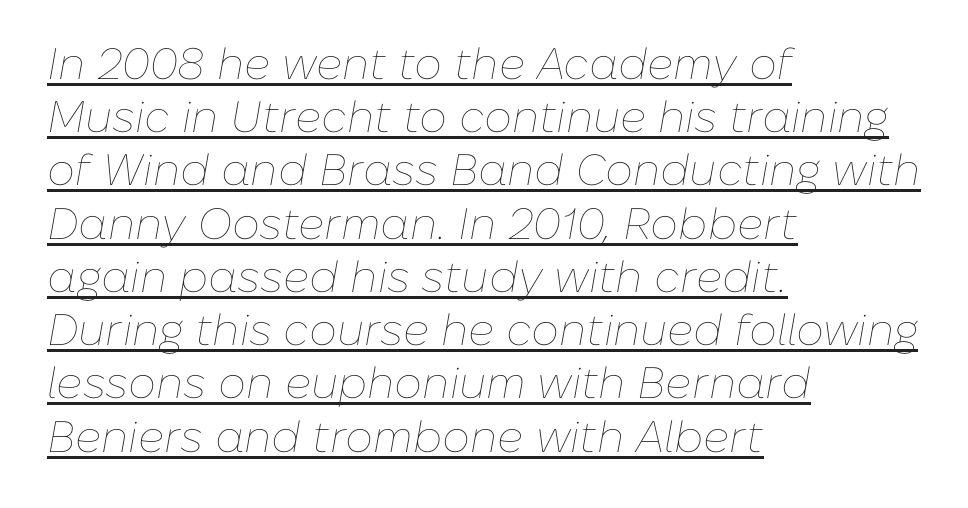
Q: Is the text bold? A: No.
Q: Is the text italic (slanted)? A: Yes, it leans right by about 10 degrees.
Q: Is the text underlined? A: Yes.
Q: How is the paragraph aligned? A: Left-aligned.
Q: Is the spacing between letters normal or unusually wide? A: Normal.
Q: Width (condensed, normal, or wide)? A: Normal.
Q: Stroke contrast? A: Low.
Q: x-height? A: Medium.
Q: Monospaced? A: No.
